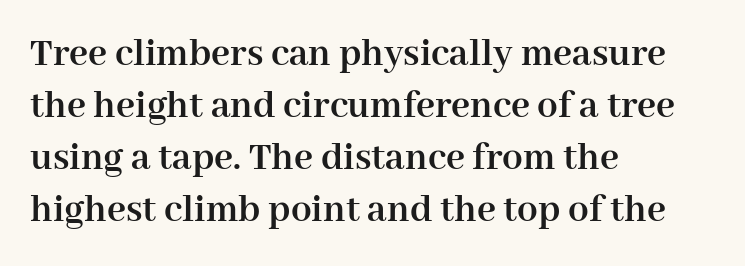
The image shows 41 px semibold serif type, upright; set left-aligned, normal line spacing (1.27x), normal letter spacing, not underlined; high stroke contrast and a medium x-height.
